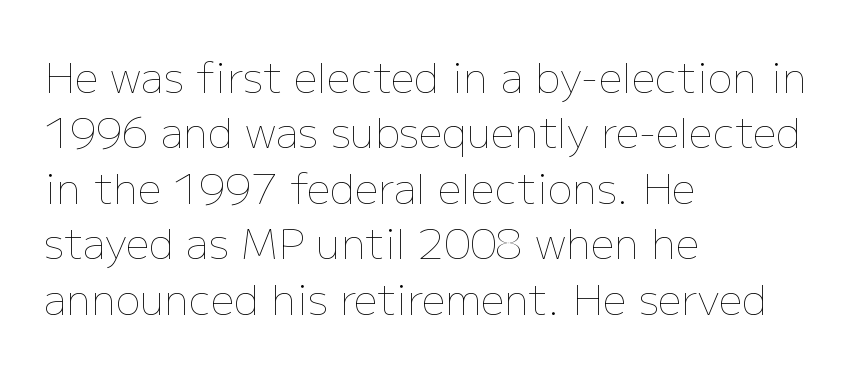
This rendering uses left alignment, leaving the right contour irregular. The letters look calm and open, with moderate or lighter stems. The rendering keeps characters at their native spacing. Underlining? Definitely not there. This sample uses an upright cut, with every glyph sitting square on the baseline. Is this a fixed-width face? No — the glyphs have proportional, varying widths.
